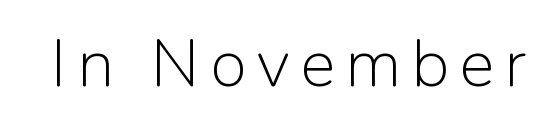
The image shows 67 px light sans-serif type, upright; set not underlined; low stroke contrast and a medium x-height.
